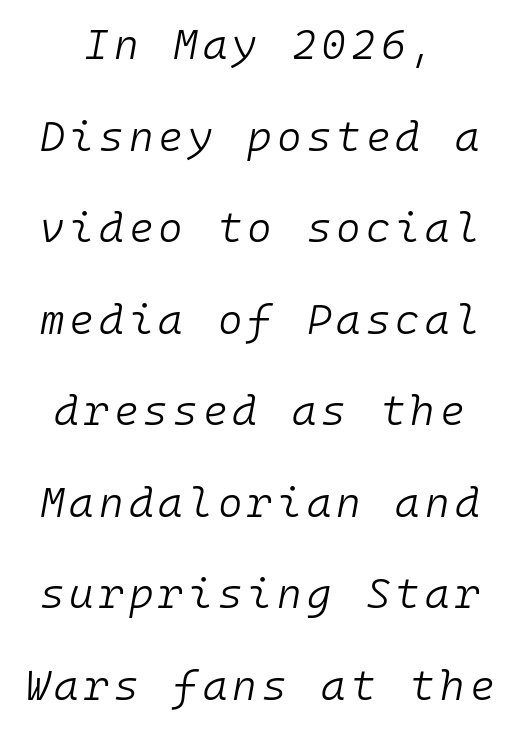
{"italic": "yes", "lean": "right", "slant_degrees": 10, "bold": "no", "weight": "light", "width": "normal", "stroke_contrast": "low", "x_height": "medium", "monospaced": "yes", "underline": "no", "line_spacing": "loose", "line_spacing_ratio": 2.18, "glyph_px": 42}
